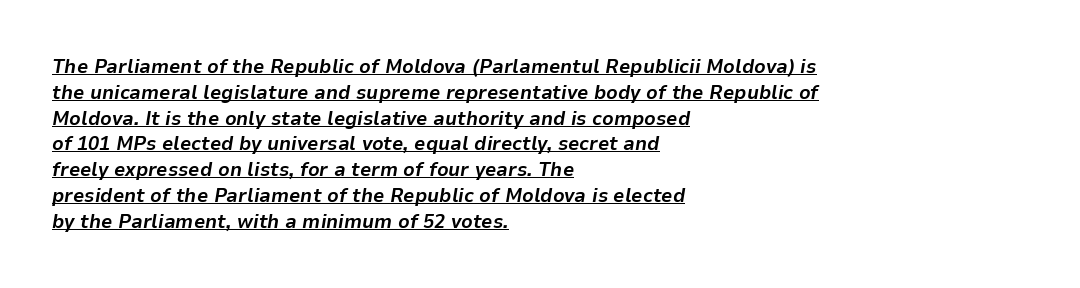
The image shows 20 px bold type, italic (leaning right); set left-aligned, normal line spacing (1.29x), normal letter spacing, underlined.
